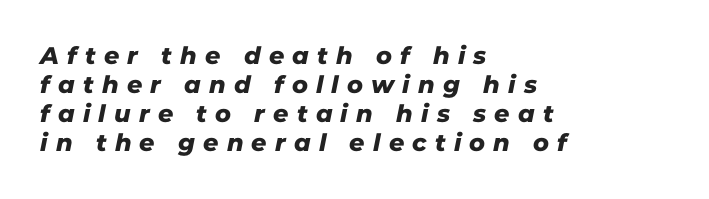
{"underline": "no", "align": "left", "line_spacing_ratio": 1.21, "letter_spacing": "wide", "letter_spacing_em": 0.34, "glyph_px": 24}
